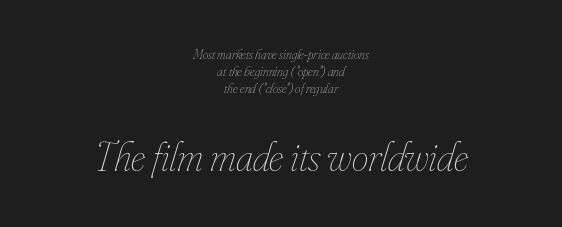
Q: Is the text bold? A: No.
Q: Is the text italic (slanted)? A: Yes, it leans right by about 16 degrees.
Q: Is the text underlined? A: No.
Q: How is the paragraph aligned? A: Centered.
Q: Is the spacing between letters normal or unusually wide? A: Normal.
Q: Which block of text is set in a larger size, the first (top) or the second (bottom)? A: The second (bottom) one.
Q: Width (condensed, normal, or wide)? A: Condensed.
Q: Stroke contrast? A: Low.
Q: x-height? A: Small.
Q: Monospaced? A: No.
